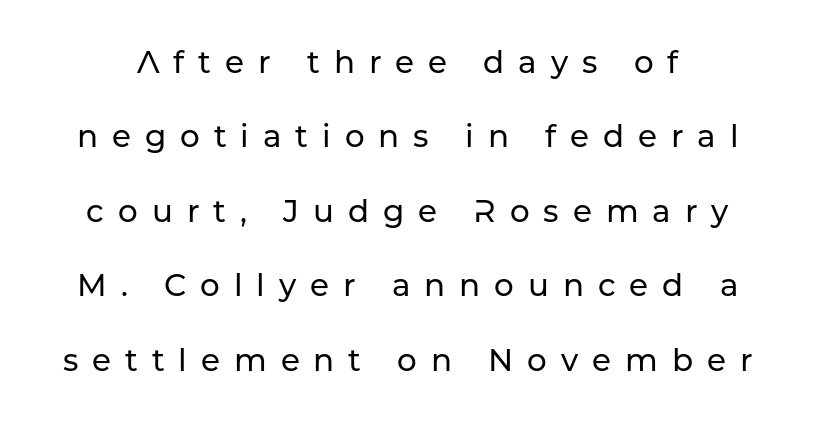
{"serif": "no", "italic": "no", "width": "normal", "stroke_contrast": "low", "x_height": "medium", "monospaced": "no", "underline": "no", "line_spacing": "loose", "line_spacing_ratio": 2.4, "letter_spacing": "wide", "letter_spacing_em": 0.45, "glyph_px": 31}
